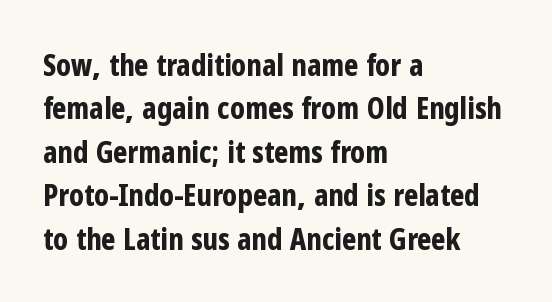
Q: Is the text bold? A: Yes.
Q: Is the text italic (slanted)? A: No, it is upright.
Q: Is the typeface a serif or a sans-serif typeface? A: Sans-serif.
Q: Is the text underlined? A: No.
Q: How is the paragraph aligned? A: Left-aligned.
Q: Is the spacing between letters normal or unusually wide? A: Normal.
Q: Is the spacing between lines tight, normal or loose? A: Normal.
Q: Width (condensed, normal, or wide)? A: Condensed.
Q: Stroke contrast? A: Low.
Q: x-height? A: Medium.
Q: Monospaced? A: No.
